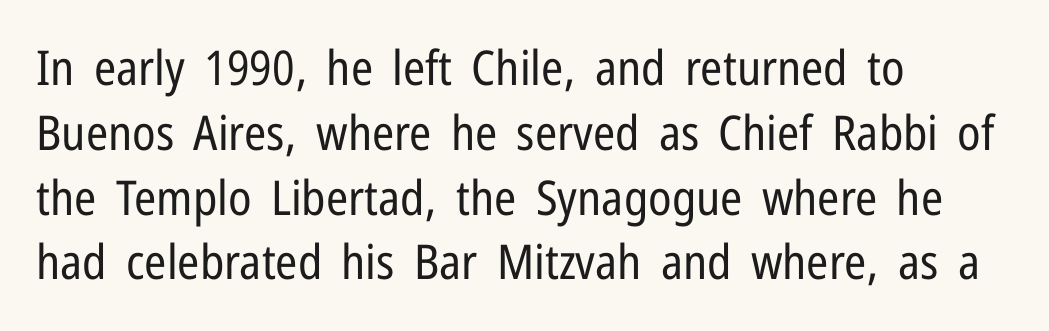
Q: Is the text bold? A: No.
Q: Is the text italic (slanted)? A: No, it is upright.
Q: Is the typeface a serif or a sans-serif typeface? A: Sans-serif.
Q: Is the text underlined? A: No.
Q: How is the paragraph aligned? A: Left-aligned.
Q: Is the spacing between letters normal or unusually wide? A: Normal.
Q: Is the spacing between lines tight, normal or loose? A: Normal.
Q: Width (condensed, normal, or wide)? A: Condensed.
Q: Stroke contrast? A: Low.
Q: x-height? A: Medium.
Q: Monospaced? A: No.
